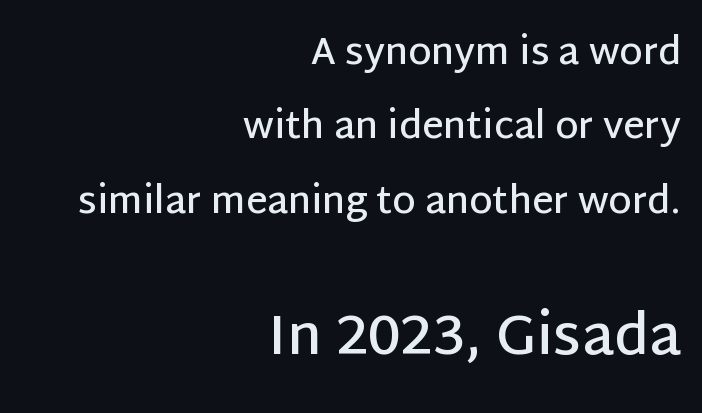
These lines are rendered in a variable-pitch font. These lines stack with their right ends in a neat column. Compared with typical body copy, the letter spacing here is the same. Underlining? Definitely not there. When letters stand straight like this, we call the style roman or upright.
